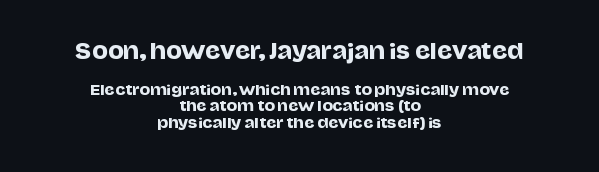
The image shows 21 px text type, upright; set centered, line spacing 1.18x, normal letter spacing, not underlined; the first (top) block is 1.5x larger.
